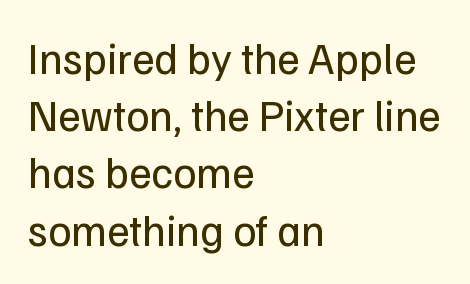
The image shows 44 px regular-weight sans-serif type, upright; set left-aligned, normal line spacing (1.3x), normal letter spacing, not underlined; low stroke contrast and a medium x-height.
